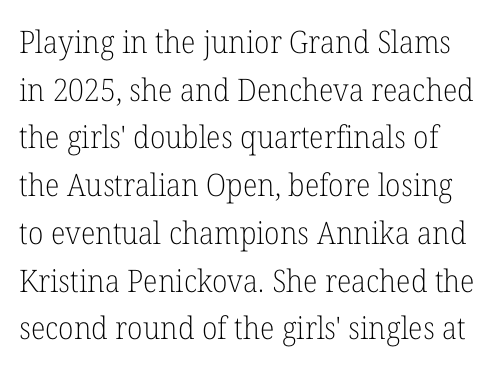
Q: Is the text bold? A: No.
Q: Is the text italic (slanted)? A: No, it is upright.
Q: Is the typeface a serif or a sans-serif typeface? A: Serif.
Q: Is the text underlined? A: No.
Q: Is the spacing between letters normal or unusually wide? A: Normal.
Q: Is the spacing between lines tight, normal or loose? A: Normal.
Q: Width (condensed, normal, or wide)? A: Normal.
Q: Stroke contrast? A: Low.
Q: x-height? A: Medium.
Q: Monospaced? A: No.
